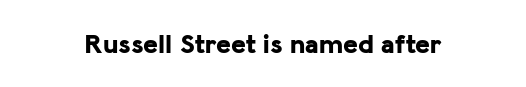
The passage shown is emphatically bold. Observe the ordinary spacing: letters are neighbours, not strangers. Spacing verdict: proportional, widths tailored to each character. The designer went with a sans here, leaving each stem footless. Rule under the text: the space is simply empty.
